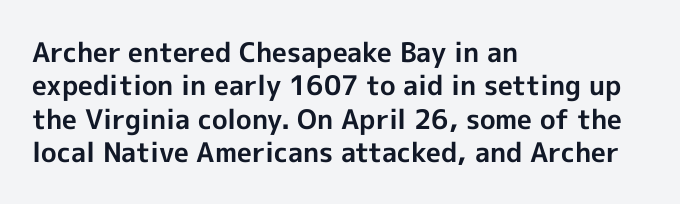
Q: Is the text bold? A: Yes.
Q: Is the text italic (slanted)? A: No, it is upright.
Q: Is the text underlined? A: No.
Q: How is the paragraph aligned? A: Left-aligned.
Q: Is the spacing between letters normal or unusually wide? A: Normal.
